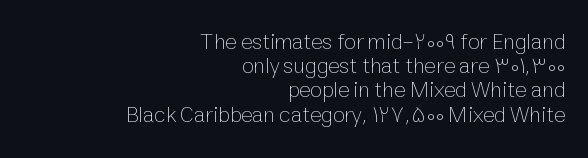
If you drew a line through each stem, it would be perfectly vertical. Horizontal alignment here is rightward, an uncommon choice for prose. Rule under the text: the space is simply empty. The lines are packed closely together with very little leading. Does extra space separate the letters? No, they use regular spacing.
